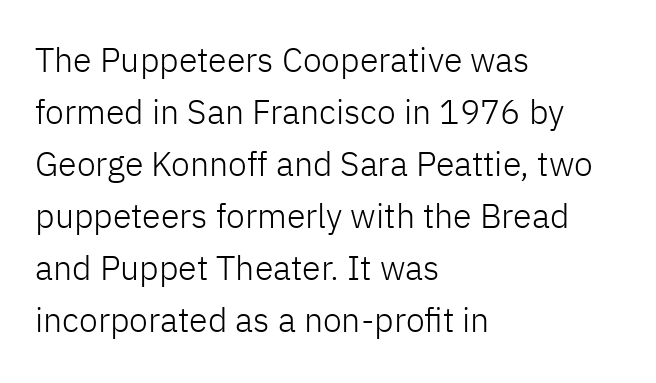
The image shows 34 px light sans-serif type, upright; set left-aligned, normal line spacing (1.53x), normal letter spacing, not underlined; low stroke contrast and a medium x-height.
